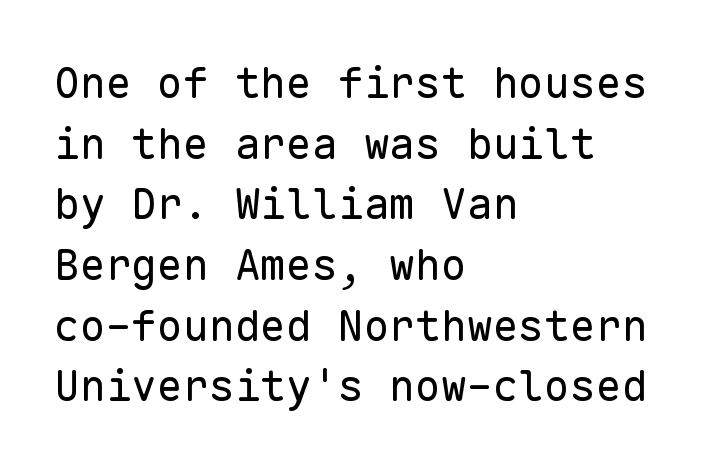
Q: Is the text bold? A: No.
Q: Is the text italic (slanted)? A: No, it is upright.
Q: Is the typeface a serif or a sans-serif typeface? A: Sans-serif.
Q: Is the text underlined? A: No.
Q: How is the paragraph aligned? A: Left-aligned.
Q: Is the spacing between letters normal or unusually wide? A: Normal.
Q: Is the spacing between lines tight, normal or loose? A: Normal.
Q: Width (condensed, normal, or wide)? A: Normal.
Q: Stroke contrast? A: Low.
Q: x-height? A: Medium.
Q: Monospaced? A: Yes.
